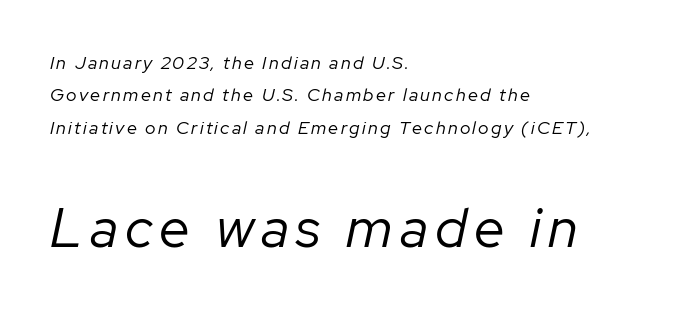
The image shows 55 px regular-weight type, italic (leaning right); set left-aligned, line spacing 1.8x, not underlined; the second (bottom) block is 3.06x larger; low stroke contrast and a medium x-height.
